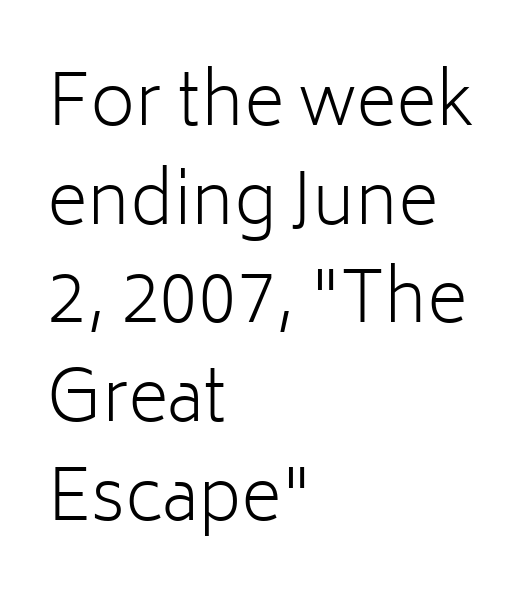
{"serif": "no", "italic": "no", "bold": "no", "weight": "light", "width": "normal", "stroke_contrast": "low", "x_height": "medium", "monospaced": "no", "underline": "no", "align": "left", "line_spacing": "normal", "line_spacing_ratio": 1.41, "letter_spacing": "normal", "letter_spacing_em": 0.0, "glyph_px": 70}
